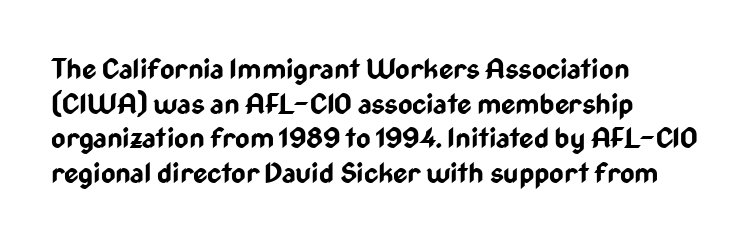
The image shows 28 px bold, condensed sans-serif type, upright; set left-aligned, line spacing 1.24x, normal letter spacing, not underlined; low stroke contrast and a medium x-height.
